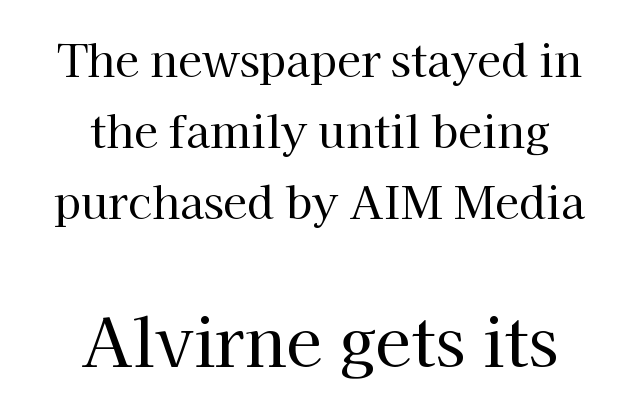
{"serif": "yes", "italic": "no", "bold": "no", "weight": "regular", "width": "normal", "stroke_contrast": "high", "x_height": "medium", "monospaced": "no", "underline": "no", "align": "center", "line_spacing": "normal", "line_spacing_ratio": 1.61, "letter_spacing": "normal", "letter_spacing_em": 0.0, "larger_block": "second", "size_ratio": 1.5, "glyph_px": 66}
